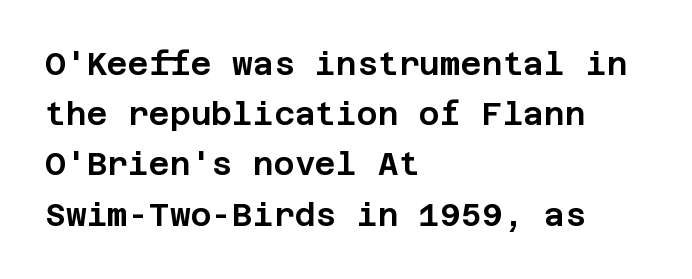
Q: Is the text italic (slanted)? A: No, it is upright.
Q: Is the typeface a serif or a sans-serif typeface? A: Sans-serif.
Q: Is the text underlined? A: No.
Q: How is the paragraph aligned? A: Left-aligned.
Q: Is the spacing between letters normal or unusually wide? A: Normal.
Q: Is the spacing between lines tight, normal or loose? A: Normal.
Q: Width (condensed, normal, or wide)? A: Normal.
Q: Stroke contrast? A: Low.
Q: x-height? A: Large.
